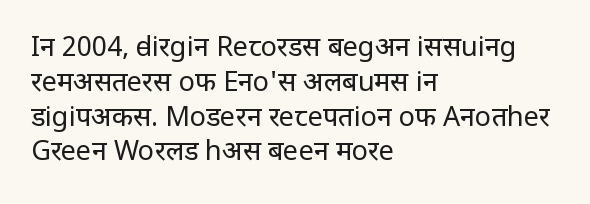
Q: Is the text bold? A: No.
Q: Is the text italic (slanted)? A: No, it is upright.
Q: Is the text underlined? A: No.
Q: How is the paragraph aligned? A: Left-aligned.
Q: Is the spacing between letters normal or unusually wide? A: Normal.
Q: Is the spacing between lines tight, normal or loose? A: Normal.
